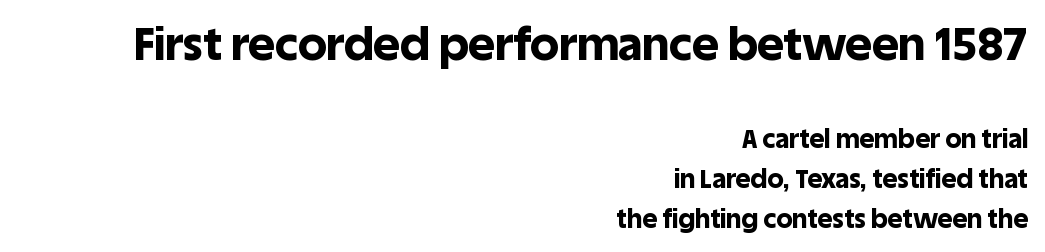
The image shows 46 px bold sans-serif type, upright; set right-aligned, normal line spacing (1.53x), normal letter spacing, not underlined; the first (top) block is 1.77x larger; a large x-height.
